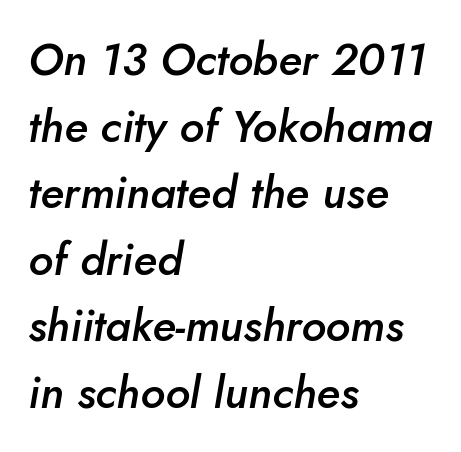
Q: Is the text bold? A: Semi-bold.
Q: Is the text italic (slanted)? A: Yes, it leans right by about 10 degrees.
Q: Is the text underlined? A: No.
Q: How is the paragraph aligned? A: Left-aligned.
Q: Is the spacing between letters normal or unusually wide? A: Normal.
Q: Is the spacing between lines tight, normal or loose? A: Normal.
Q: Width (condensed, normal, or wide)? A: Normal.
Q: Stroke contrast? A: Low.
Q: x-height? A: Small.
Q: Monospaced? A: No.
